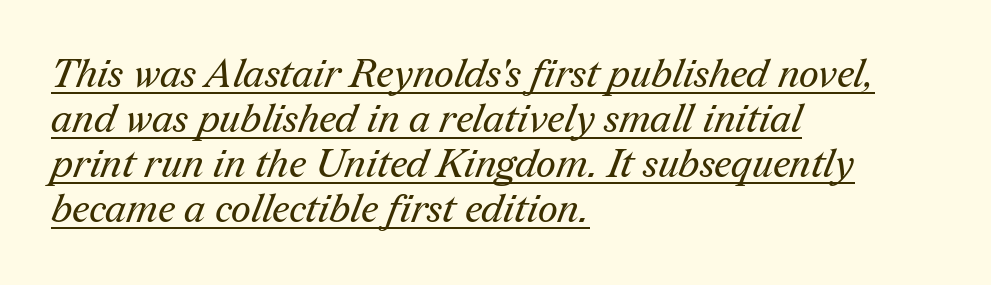
{"serif": "yes", "bold": "no", "weight": "regular", "width": "normal", "stroke_contrast": "medium", "x_height": "medium", "monospaced": "no", "underline": "yes", "align": "left", "line_spacing": "tight", "line_spacing_ratio": 1.15, "letter_spacing": "normal", "letter_spacing_em": 0.0, "glyph_px": 39}
